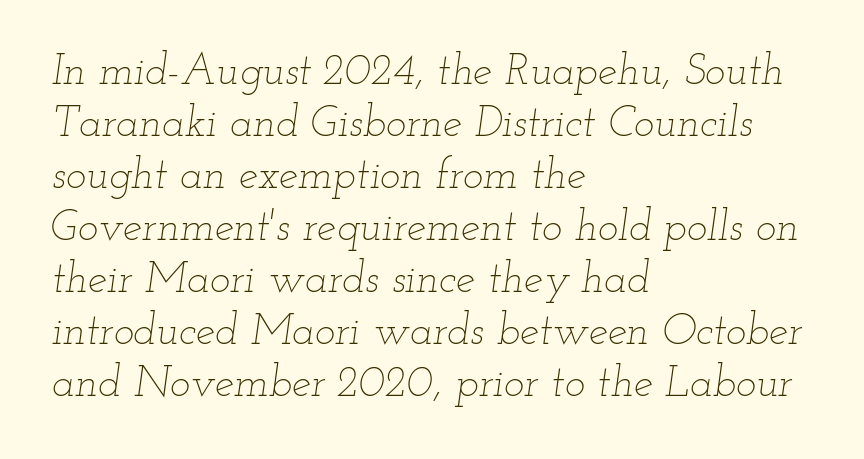
Descender tails drop into unmarked territory. The strokes are not fattened; the text isn't bold. Every row of glyphs begins at an identical x-position on the left. Do the characters align in a grid? No, the font is proportional. In terms of posture, this sample is oblique.
